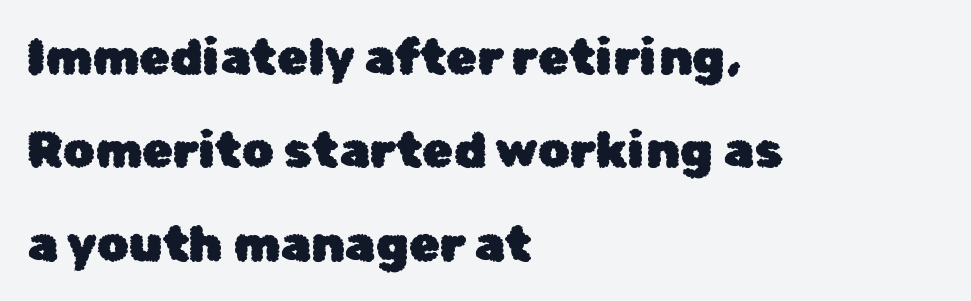
The image shows 50 px sans-serif type, upright; set left-aligned, line spacing 1.87x, normal letter spacing, not underlined; low stroke contrast and a medium x-height.
